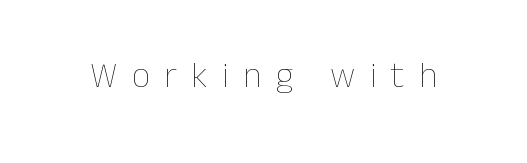
Q: Is the text bold? A: No.
Q: Is the text italic (slanted)? A: No, it is upright.
Q: Is the text underlined? A: No.
Q: Is the spacing between letters normal or unusually wide? A: Unusually wide.
Q: Width (condensed, normal, or wide)? A: Normal.
Q: Stroke contrast? A: Low.
Q: x-height? A: Medium.
Q: Monospaced? A: No.
